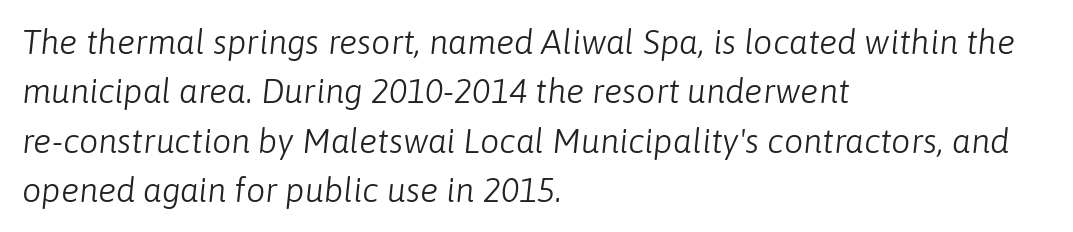
{"italic": "yes", "lean": "right", "slant_degrees": 6, "bold": "no", "weight": "light", "width": "normal", "stroke_contrast": "low", "x_height": "medium", "monospaced": "no", "underline": "no", "align": "left", "line_spacing": "normal", "line_spacing_ratio": 1.45, "letter_spacing": "normal", "letter_spacing_em": 0.0, "glyph_px": 34}
